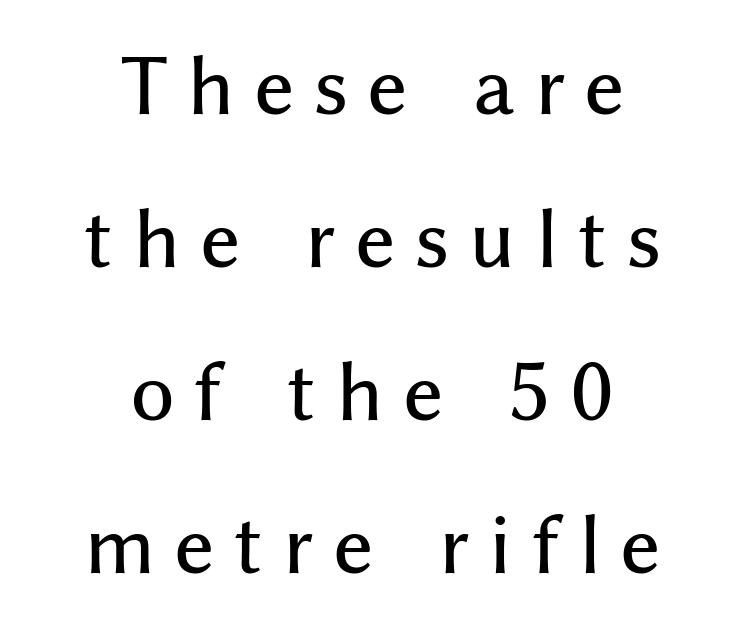
{"serif": "no", "italic": "no", "width": "normal", "stroke_contrast": "medium", "x_height": "medium", "monospaced": "no", "underline": "no", "align": "center", "line_spacing": "loose", "line_spacing_ratio": 2.04, "letter_spacing": "wide", "letter_spacing_em": 0.27, "glyph_px": 75}
